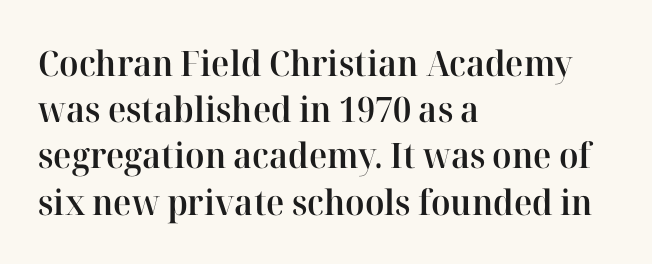
{"serif": "yes", "italic": "no", "bold": "semi", "weight": "semibold", "width": "normal", "stroke_contrast": "high", "x_height": "medium", "monospaced": "no", "underline": "no", "align": "left", "line_spacing": "normal", "line_spacing_ratio": 1.32, "letter_spacing": "normal", "letter_spacing_em": 0.0, "glyph_px": 35}
